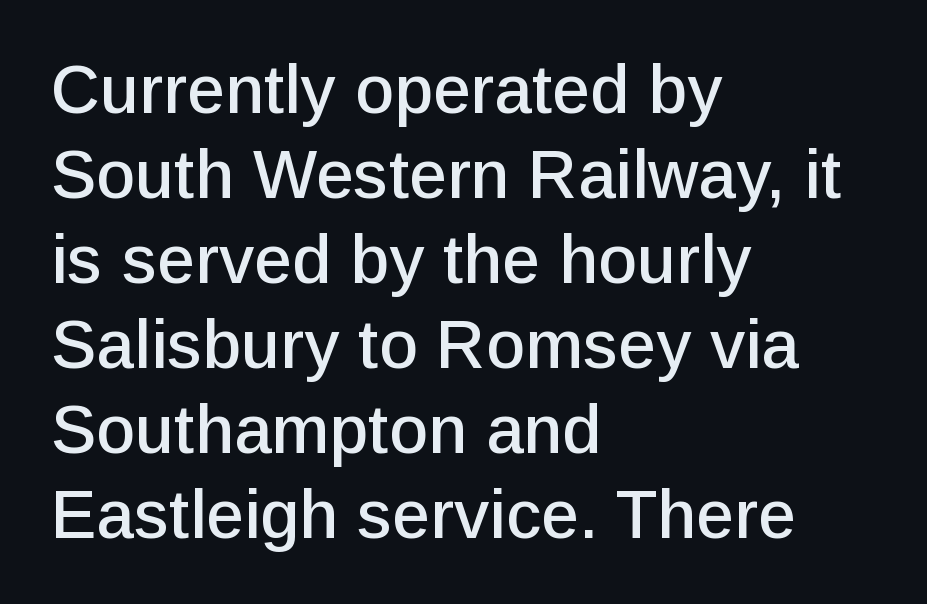
Q: Is the text italic (slanted)? A: No, it is upright.
Q: Is the typeface a serif or a sans-serif typeface? A: Sans-serif.
Q: Is the text underlined? A: No.
Q: How is the paragraph aligned? A: Left-aligned.
Q: Is the spacing between letters normal or unusually wide? A: Normal.
Q: Is the spacing between lines tight, normal or loose? A: Normal.
Q: Width (condensed, normal, or wide)? A: Normal.
Q: Stroke contrast? A: Low.
Q: x-height? A: Medium.
Q: Monospaced? A: No.
